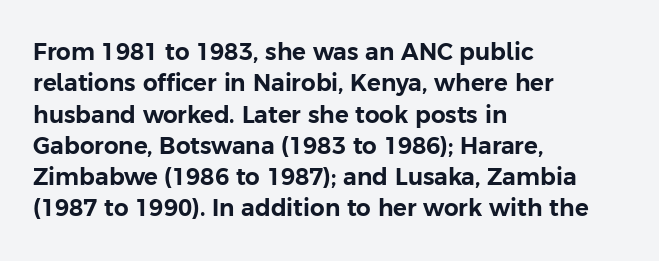
{"italic": "no", "underline": "no", "align": "left", "line_spacing": "normal", "line_spacing_ratio": 1.36, "letter_spacing": "normal", "letter_spacing_em": 0.0, "glyph_px": 23}
